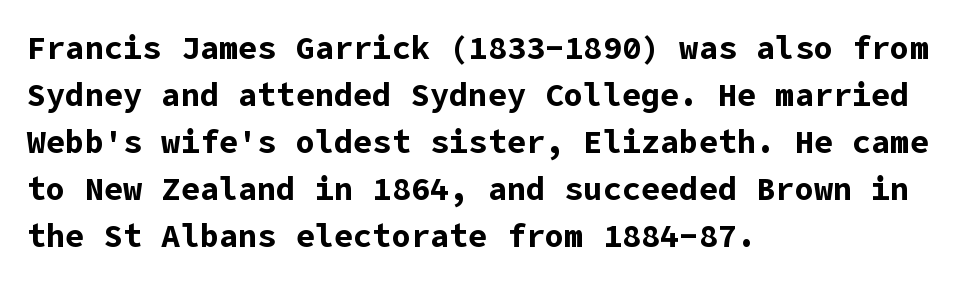
The image shows 32 px bold sans-serif type, upright; set left-aligned, normal line spacing (1.47x), normal letter spacing, not underlined; low stroke contrast and a medium x-height.
